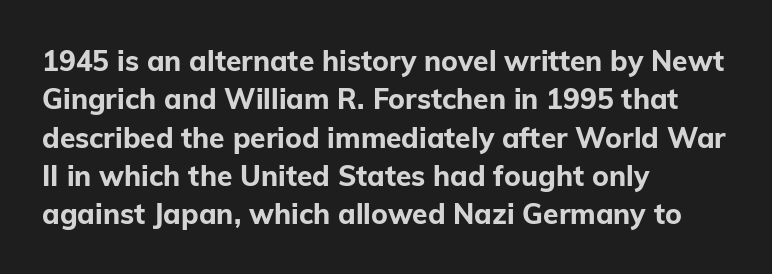
The image shows 28 px bold sans-serif type, upright; set left-aligned, normal line spacing (1.37x), normal letter spacing, not underlined; low stroke contrast and a medium x-height.
